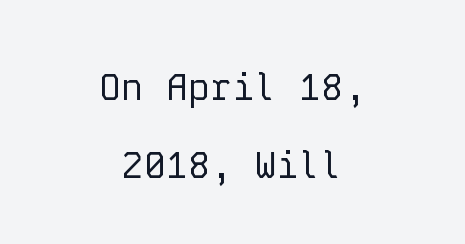
The image shows 37 px regular-weight sans-serif type, upright, monospaced; set centered, loose line spacing (2.1x), normal letter spacing, not underlined; low stroke contrast and a medium x-height.
